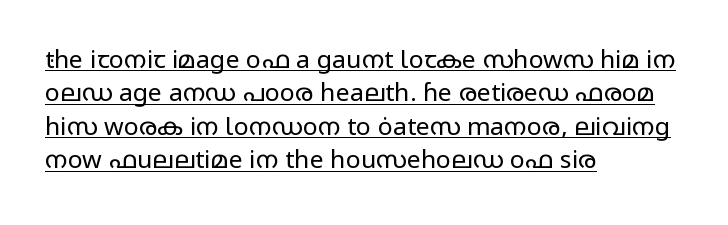
Casual observation: everything's shoved over to the left. Between one letter and the next there's only the usual sliver of space. Underlining? Definitely there. This is the regular roman posture of the typeface.
